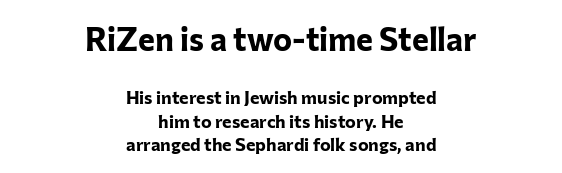
{"serif": "no", "italic": "no", "bold": "yes", "weight": "bold", "width": "normal", "stroke_contrast": "low", "x_height": "medium", "monospaced": "no", "underline": "no", "align": "center", "line_spacing": "normal", "line_spacing_ratio": 1.3, "letter_spacing": "normal", "letter_spacing_em": 0.0, "larger_block": "first", "size_ratio": 1.78, "glyph_px": 32}
